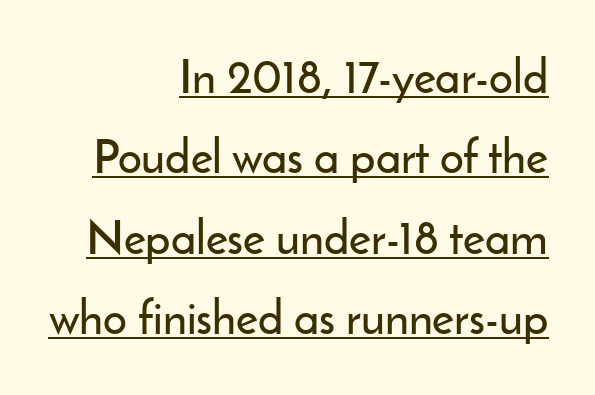
{"serif": "no", "italic": "no", "width": "normal", "stroke_contrast": "low", "x_height": "small", "monospaced": "no", "underline": "yes", "align": "right", "line_spacing_ratio": 1.71, "letter_spacing": "normal", "letter_spacing_em": 0.0, "glyph_px": 47}
